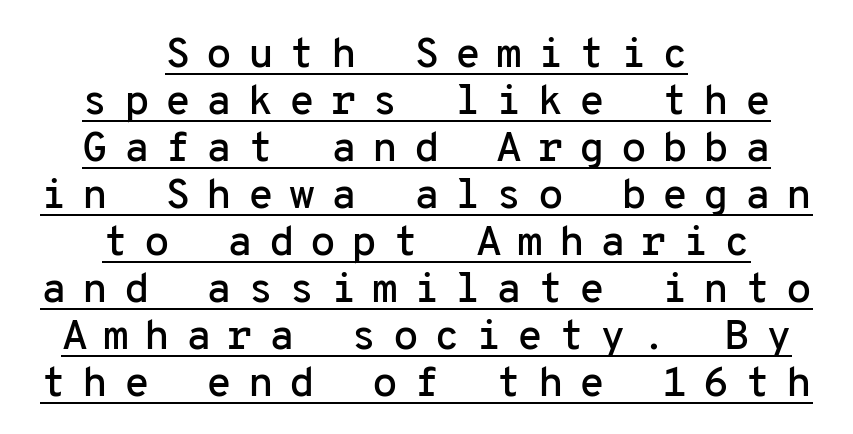
Q: Is the text italic (slanted)? A: No, it is upright.
Q: Is the typeface a serif or a sans-serif typeface? A: Sans-serif.
Q: Is the text underlined? A: Yes.
Q: How is the paragraph aligned? A: Centered.
Q: Is the spacing between letters normal or unusually wide? A: Unusually wide.
Q: Is the spacing between lines tight, normal or loose? A: Tight.
Q: Width (condensed, normal, or wide)? A: Normal.
Q: Stroke contrast? A: Low.
Q: x-height? A: Medium.
Q: Monospaced? A: Yes.
